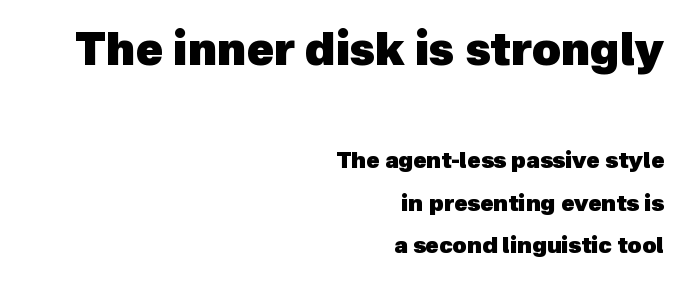
{"serif": "no", "bold": "yes", "weight": "heavy", "width": "normal", "x_height": "medium", "monospaced": "no", "underline": "no", "align": "right", "line_spacing": "loose", "line_spacing_ratio": 1.93, "letter_spacing": "normal", "letter_spacing_em": 0.0, "larger_block": "first", "size_ratio": 2.0, "glyph_px": 44}
